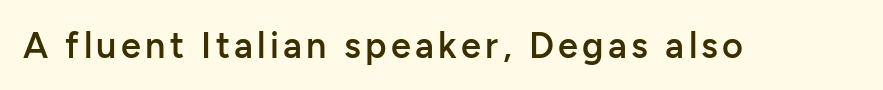
{"serif": "no", "italic": "no", "bold": "semi", "weight": "semibold", "width": "normal", "stroke_contrast": "low", "x_height": "medium", "monospaced": "no", "underline": "no", "glyph_px": 36}
